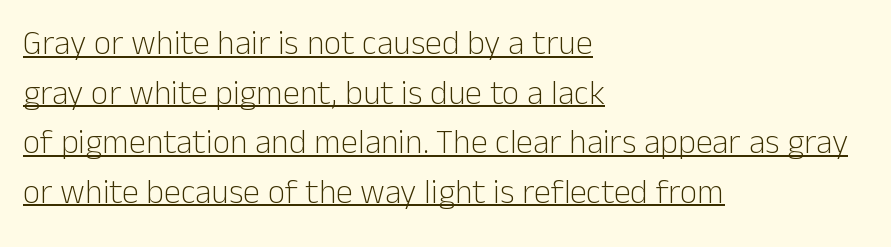
The image shows 34 px light sans-serif type, upright; set left-aligned, normal line spacing (1.46x), normal letter spacing, underlined; low stroke contrast and a medium x-height.
